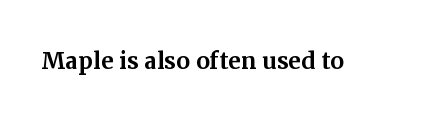
Varying glyph widths throughout — classic text-font behaviour. The zone under the glyphs is completely vacant. Words appear dense and cohesive because spacing is normal. No italicization has been applied; the sample stays upright. Little horizontal feet cap the strokes, marking this as serif type.
